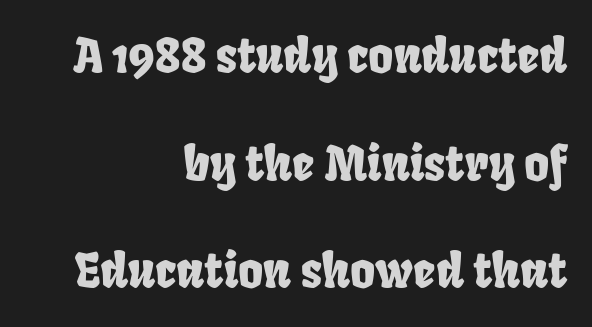
{"serif": "no", "width": "condensed", "stroke_contrast": "low", "x_height": "large", "monospaced": "no", "underline": "no", "align": "right", "line_spacing": "loose", "line_spacing_ratio": 2.24, "letter_spacing": "normal", "letter_spacing_em": 0.0, "glyph_px": 48}
